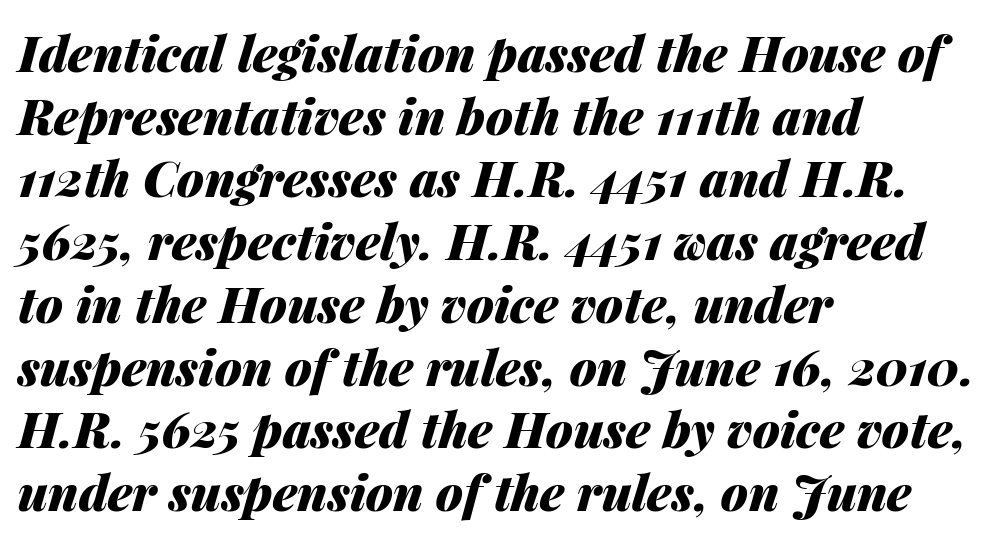
The font is running at its bold setting. Notice how the passage keeps a crisp vertical edge on the left only. It's the slanting kind of type. What stands out about the letter spacing? Nothing — it is the standard amount. The space directly below the letters is spotless. The space between consecutive lines is moderate.
